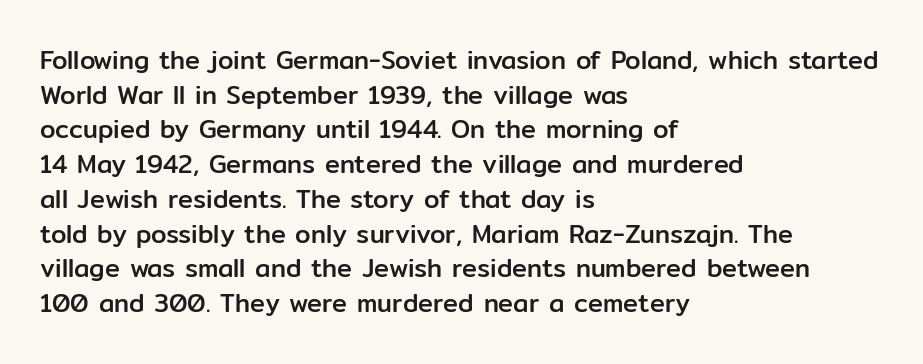
The image shows 25 px text type, upright; set left-aligned, normal line spacing (1.39x), normal letter spacing, not underlined.
